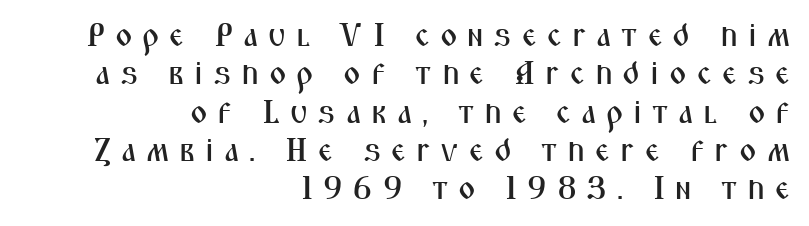
Regarding serifs, this sample does without them. Each letter keeps its own natural width here, so spacing adapts to shape. Words appear elongated and porous because spacing is wide. The compositor pushed each line to the right boundary.
